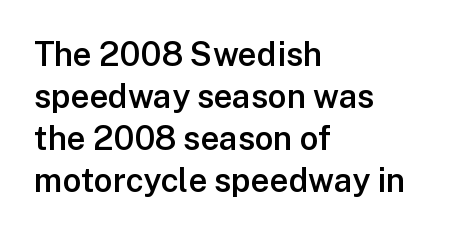
Q: Is the text bold? A: Semi-bold.
Q: Is the text italic (slanted)? A: No, it is upright.
Q: Is the typeface a serif or a sans-serif typeface? A: Sans-serif.
Q: Is the text underlined? A: No.
Q: How is the paragraph aligned? A: Left-aligned.
Q: Is the spacing between letters normal or unusually wide? A: Normal.
Q: Is the spacing between lines tight, normal or loose? A: Normal.
Q: Width (condensed, normal, or wide)? A: Normal.
Q: Stroke contrast? A: Low.
Q: x-height? A: Medium.
Q: Monospaced? A: No.
